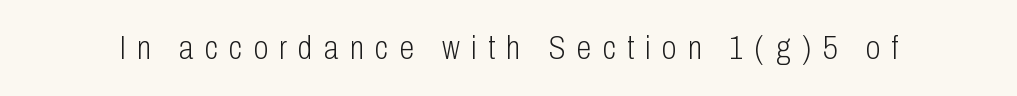
The rendering uses natural spacing where letterforms have individual widths. Look at the bottom of the vertical strokes: they stop flat, with no serifs. Someone cranked the tracking dial way up on this one. The face looks like a standard text weight, possibly lighter. The specimen omits any rule beneath the text block's lines.
